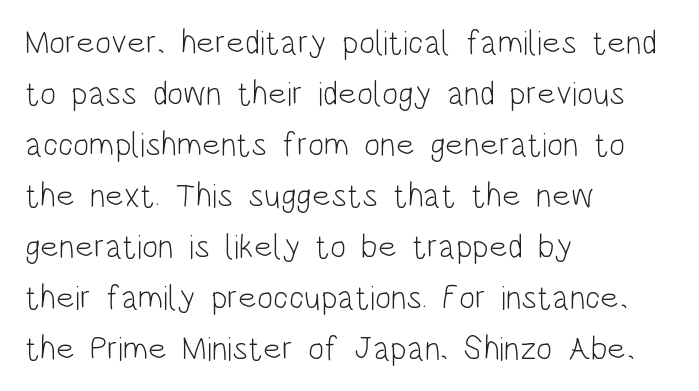
The rows are spaced the way most documents space them. If you drew a line through each stem, it would be perfectly vertical. Each line starts at the same left margin while the right side varies. Think of a printed novel: that variable character pitch is what you see here.
